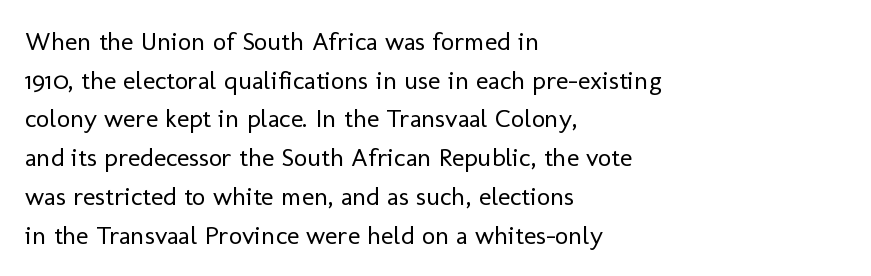
{"italic": "no", "bold": "no", "underline": "no", "align": "left", "line_spacing": "normal", "line_spacing_ratio": 1.49, "letter_spacing": "normal", "letter_spacing_em": 0.0, "glyph_px": 26}
